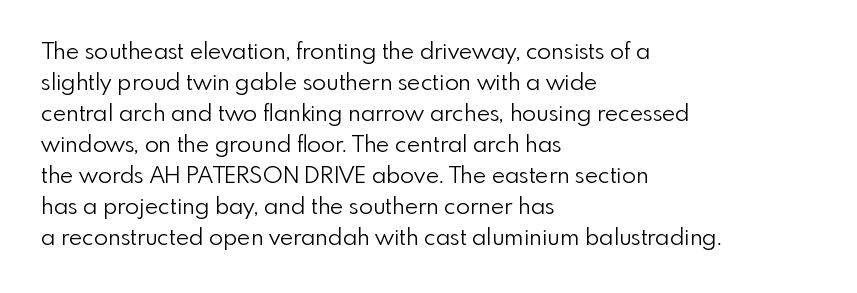
Q: Is the text bold? A: No.
Q: Is the text italic (slanted)? A: No, it is upright.
Q: Is the text underlined? A: No.
Q: How is the paragraph aligned? A: Left-aligned.
Q: Is the spacing between letters normal or unusually wide? A: Normal.
Q: Is the spacing between lines tight, normal or loose? A: Normal.
